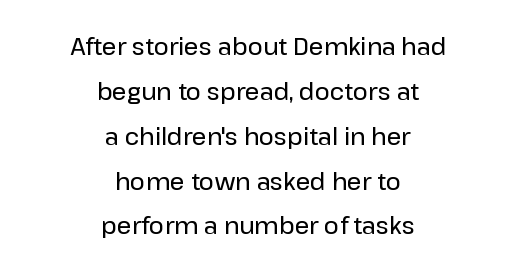
Default kerning and tracking; the words read as compact shapes. How would I describe the line gaps? Wide and relaxed. Anything drawn beneath the words? Only blank space. Layout note: lines centered. You can tell it's not italic because the verticals are truly vertical.
